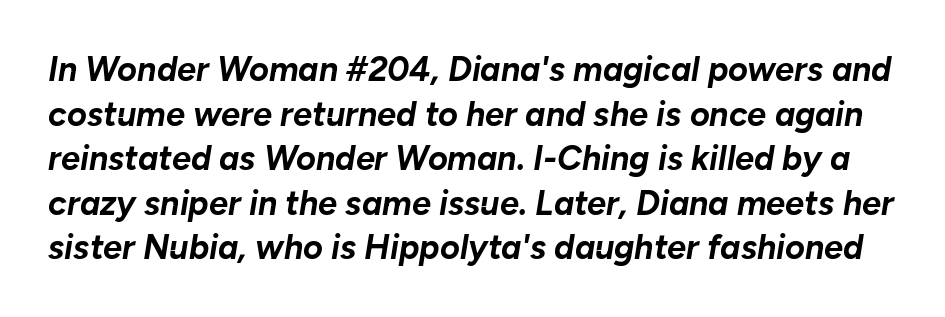
It's the slanting kind of type. How would I describe the line gaps? Plain and ordinary. Nobody touched the tracking dial on this one. Underlining? Definitely not there. What weight is shown? A full bold with thick strokes.
